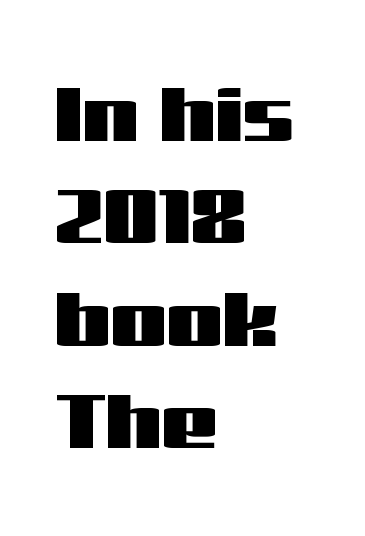
{"serif": "no", "italic": "no", "width": "wide", "stroke_contrast": "medium", "x_height": "medium", "monospaced": "no", "underline": "no", "align": "left", "line_spacing": "normal", "line_spacing_ratio": 1.28, "letter_spacing": "normal", "letter_spacing_em": 0.0, "glyph_px": 80}
